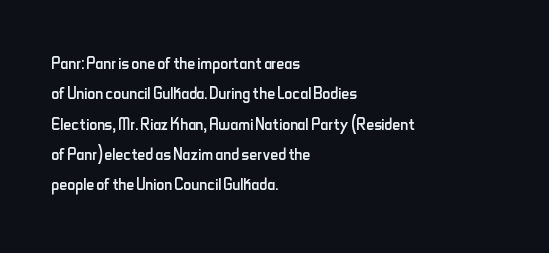
Q: Is the text bold? A: No.
Q: Is the text italic (slanted)? A: No, it is upright.
Q: Is the text underlined? A: No.
Q: How is the paragraph aligned? A: Left-aligned.
Q: Is the spacing between letters normal or unusually wide? A: Normal.
Q: Is the spacing between lines tight, normal or loose? A: Normal.
